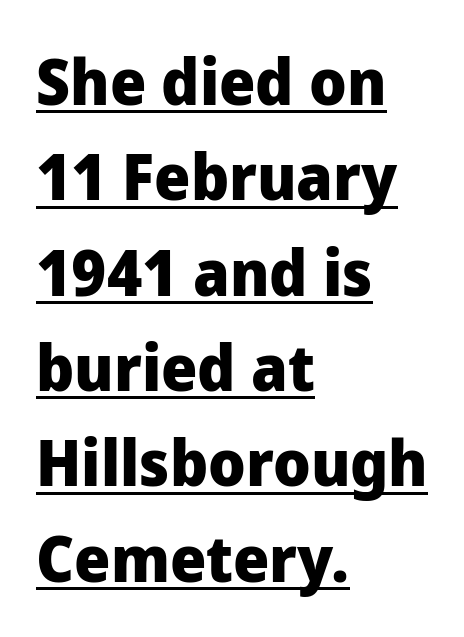
The image shows 64 px heavy sans-serif type, upright; set left-aligned, normal line spacing (1.49x), normal letter spacing, underlined; low stroke contrast and a medium x-height.
